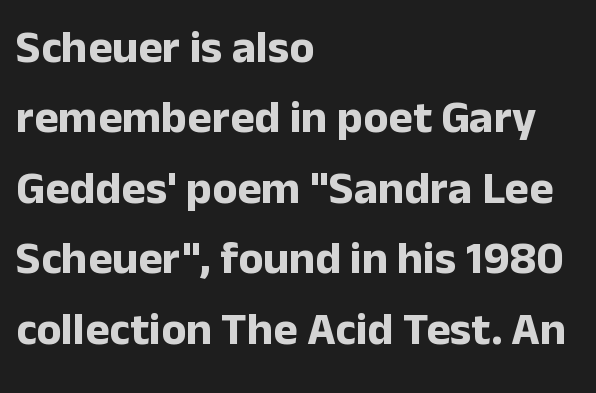
The image shows 46 px bold sans-serif type, upright; set left-aligned, normal line spacing (1.53x), normal letter spacing, not underlined; low stroke contrast and a medium x-height.
